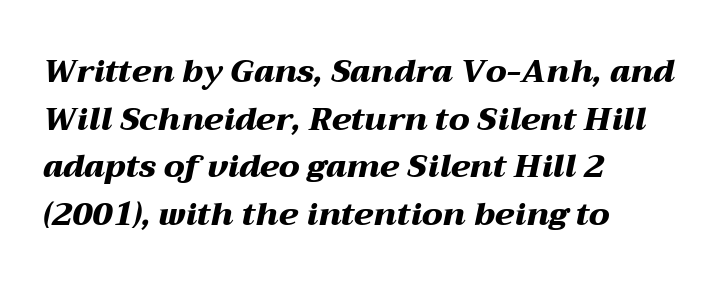
{"italic": "yes", "lean": "right", "slant_degrees": 12, "bold": "yes", "weight": "heavy", "width": "wide", "stroke_contrast": "medium", "x_height": "medium", "monospaced": "no", "underline": "no", "align": "left", "line_spacing": "normal", "line_spacing_ratio": 1.49, "letter_spacing": "normal", "letter_spacing_em": 0.0, "glyph_px": 32}
